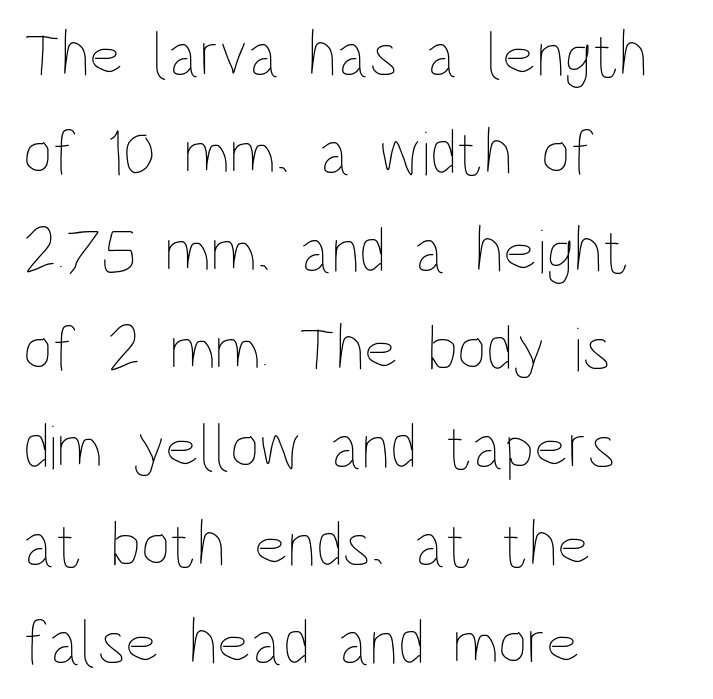
{"italic": "no", "bold": "no", "weight": "thin", "width": "condensed", "stroke_contrast": "low", "x_height": "large", "monospaced": "no", "underline": "no", "align": "left", "line_spacing": "normal", "line_spacing_ratio": 1.53, "letter_spacing": "normal", "letter_spacing_em": 0.0, "glyph_px": 64}
